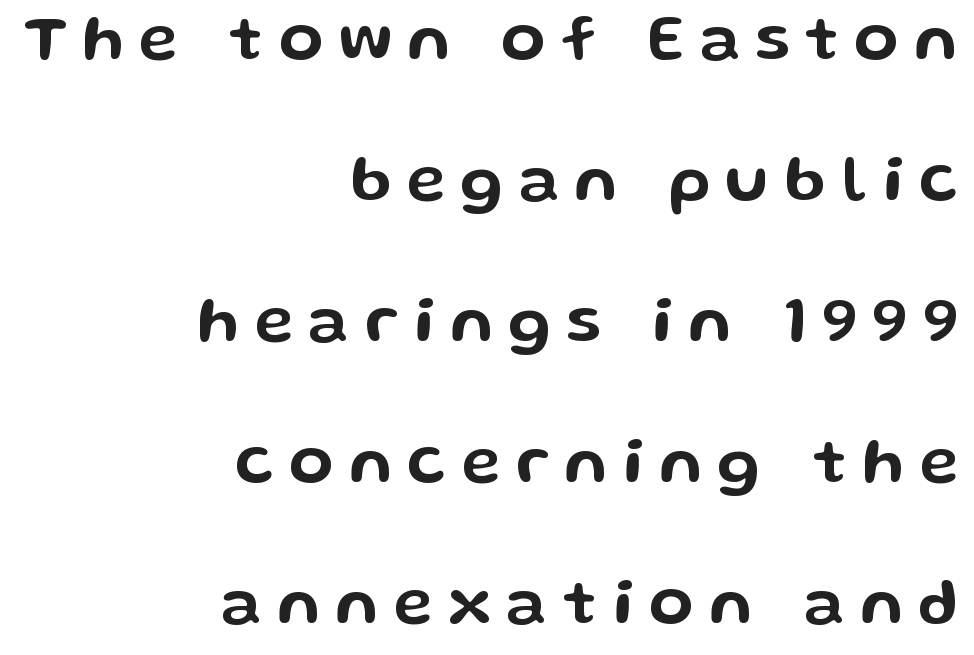
Q: Is the text italic (slanted)? A: No, it is upright.
Q: Is the typeface a serif or a sans-serif typeface? A: Sans-serif.
Q: Is the text underlined? A: No.
Q: How is the paragraph aligned? A: Right-aligned.
Q: Is the spacing between letters normal or unusually wide? A: Unusually wide.
Q: Is the spacing between lines tight, normal or loose? A: Loose.
Q: Width (condensed, normal, or wide)? A: Wide.
Q: Stroke contrast? A: Low.
Q: x-height? A: Medium.
Q: Monospaced? A: No.
